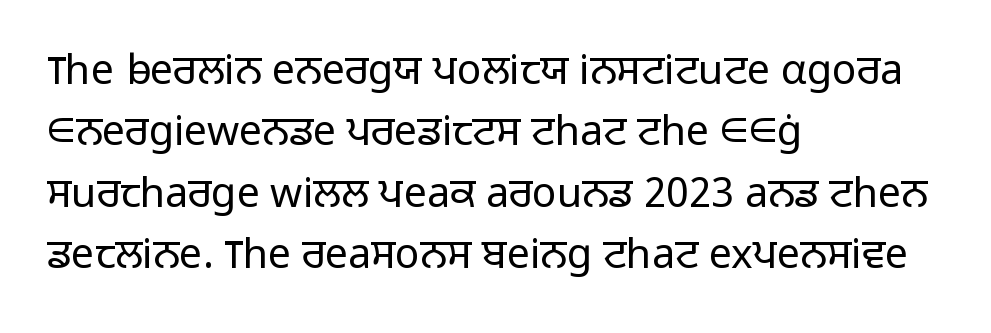
Q: Is the text bold? A: No.
Q: Is the text italic (slanted)? A: No, it is upright.
Q: Is the typeface a serif or a sans-serif typeface? A: Sans-serif.
Q: Is the text underlined? A: No.
Q: How is the paragraph aligned? A: Left-aligned.
Q: Is the spacing between letters normal or unusually wide? A: Normal.
Q: Is the spacing between lines tight, normal or loose? A: Normal.
Q: Width (condensed, normal, or wide)? A: Normal.
Q: Stroke contrast? A: Low.
Q: x-height? A: Medium.
Q: Monospaced? A: No.
